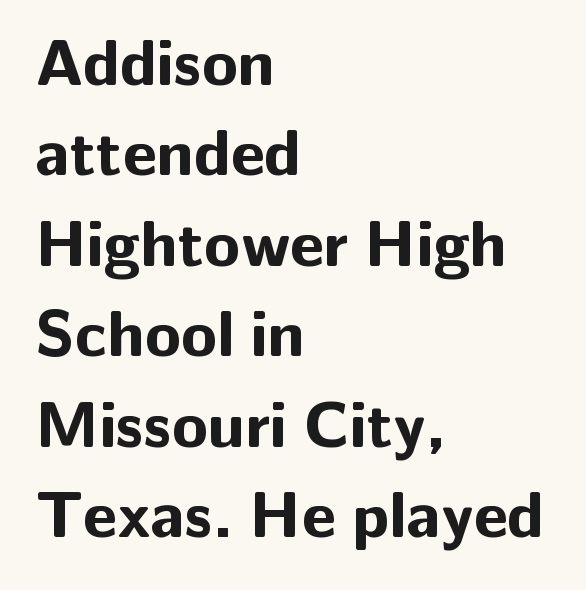
The image shows 66 px bold sans-serif type, upright; set left-aligned, normal line spacing (1.37x), normal letter spacing, not underlined; low stroke contrast and a medium x-height.
